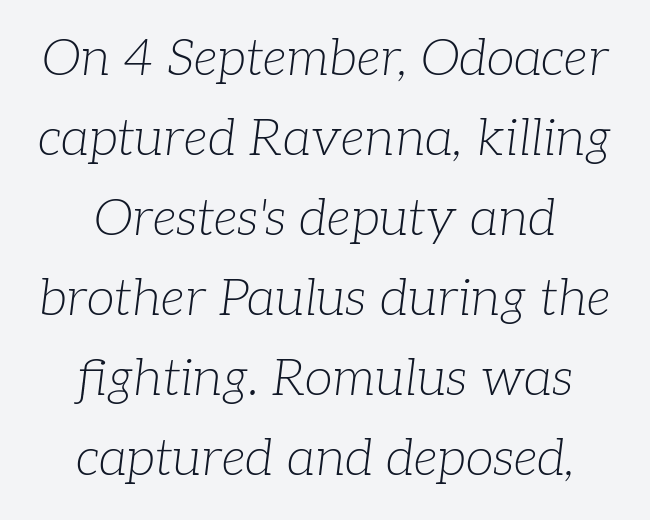
The image shows 51 px light serif type, italic (leaning right); set centered, normal line spacing (1.57x), normal letter spacing, not underlined; low stroke contrast and a medium x-height.
